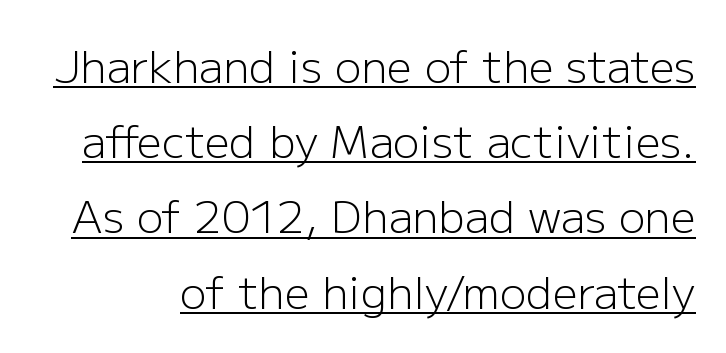
Q: Is the text bold? A: No.
Q: Is the text italic (slanted)? A: No, it is upright.
Q: Is the typeface a serif or a sans-serif typeface? A: Sans-serif.
Q: Is the text underlined? A: Yes.
Q: Is the spacing between letters normal or unusually wide? A: Normal.
Q: Width (condensed, normal, or wide)? A: Normal.
Q: Stroke contrast? A: Low.
Q: x-height? A: Medium.
Q: Monospaced? A: No.
